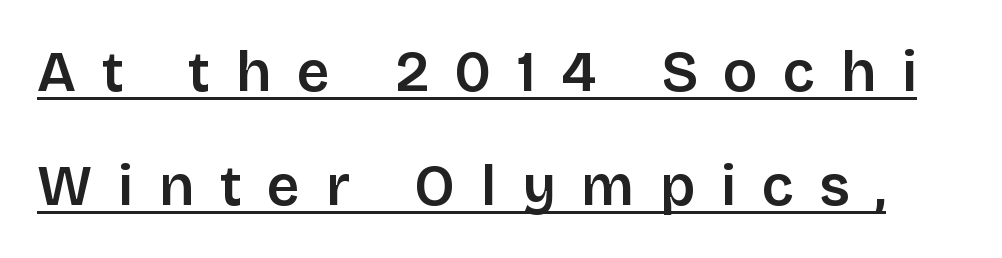
{"serif": "no", "italic": "no", "bold": "semi", "weight": "semibold", "width": "normal", "stroke_contrast": "low", "x_height": "large", "monospaced": "no", "underline": "yes", "line_spacing": "loose", "line_spacing_ratio": 2.0, "letter_spacing": "wide", "letter_spacing_em": 0.45, "glyph_px": 57}
